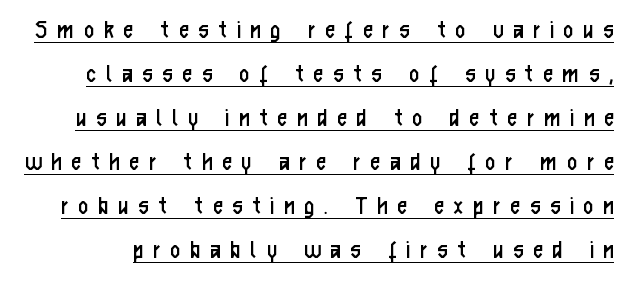
{"italic": "no", "bold": "no", "underline": "yes", "line_spacing": "normal", "line_spacing_ratio": 1.63, "letter_spacing": "wide", "letter_spacing_em": 0.38, "glyph_px": 27}
